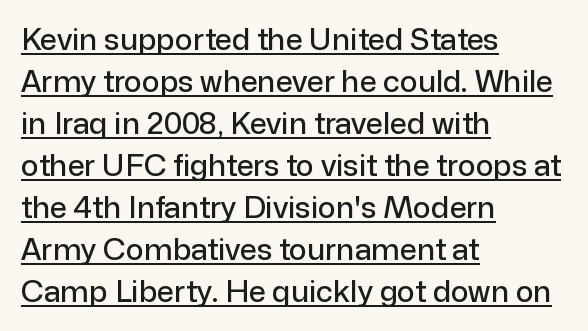
Q: Is the text italic (slanted)? A: No, it is upright.
Q: Is the typeface a serif or a sans-serif typeface? A: Sans-serif.
Q: Is the text underlined? A: Yes.
Q: How is the paragraph aligned? A: Left-aligned.
Q: Is the spacing between letters normal or unusually wide? A: Normal.
Q: Is the spacing between lines tight, normal or loose? A: Normal.
Q: Width (condensed, normal, or wide)? A: Normal.
Q: Stroke contrast? A: Low.
Q: x-height? A: Medium.
Q: Monospaced? A: No.
